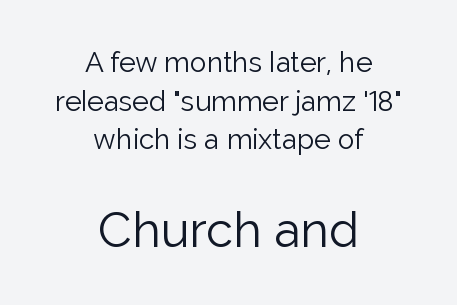
The image shows 49 px light sans-serif type, upright; set centered, normal line spacing (1.38x), normal letter spacing, not underlined; the second (bottom) block is 1.75x larger; low stroke contrast and a medium x-height.
